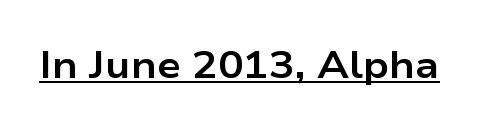
Style check: upright. A typesetter would label this face a sans. The passage shown is typed in a proportional face where columns would drift. Spacing between characters is what you'd get straight out of the box. Summary of weight: heavy, a full bold.
